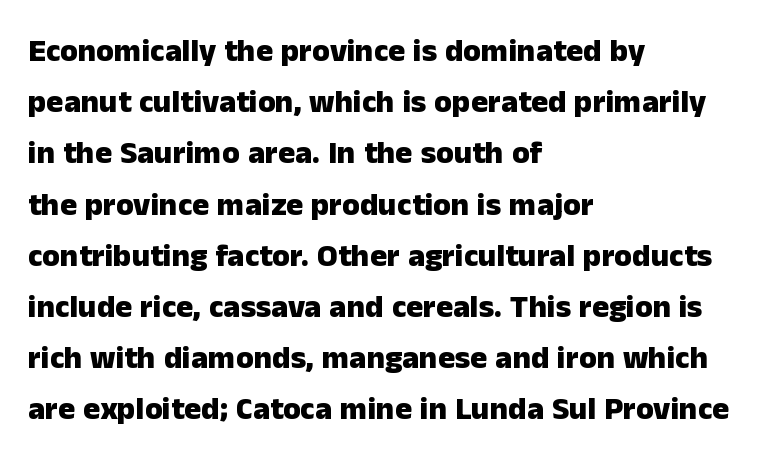
{"serif": "no", "italic": "no", "bold": "yes", "weight": "heavy", "width": "normal", "stroke_contrast": "low", "x_height": "medium", "monospaced": "no", "underline": "no", "align": "left", "line_spacing": "normal", "line_spacing_ratio": 1.6, "letter_spacing": "normal", "letter_spacing_em": 0.0, "glyph_px": 32}
